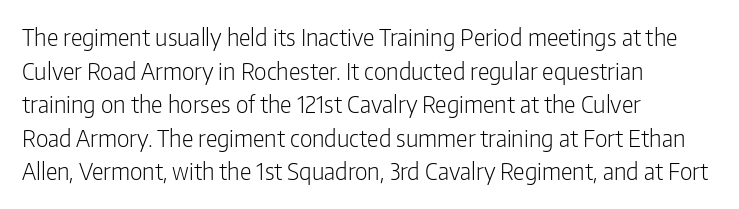
Q: Is the text bold? A: No.
Q: Is the text italic (slanted)? A: No, it is upright.
Q: Is the text underlined? A: No.
Q: How is the paragraph aligned? A: Left-aligned.
Q: Is the spacing between letters normal or unusually wide? A: Normal.
Q: Is the spacing between lines tight, normal or loose? A: Normal.
